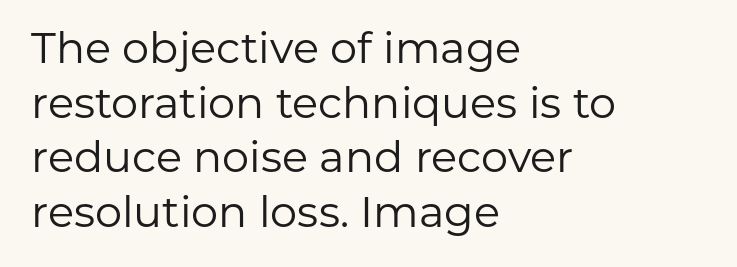
Default kerning and tracking; the words read as compact shapes. Reading down the column, the eye jumps a familiar distance to each next line. The passage shown is not underscored anywhere. Proportional: the letters do not fall into vertical columns. In CSS terms this would be text-align: left.
